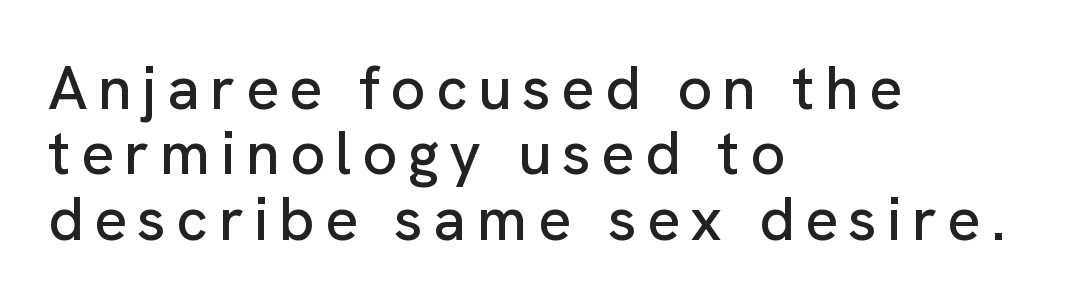
Q: Is the text italic (slanted)? A: No, it is upright.
Q: Is the typeface a serif or a sans-serif typeface? A: Sans-serif.
Q: Is the text underlined? A: No.
Q: How is the paragraph aligned? A: Left-aligned.
Q: Is the spacing between lines tight, normal or loose? A: Tight.
Q: Width (condensed, normal, or wide)? A: Normal.
Q: Stroke contrast? A: Low.
Q: x-height? A: Medium.
Q: Monospaced? A: No.
